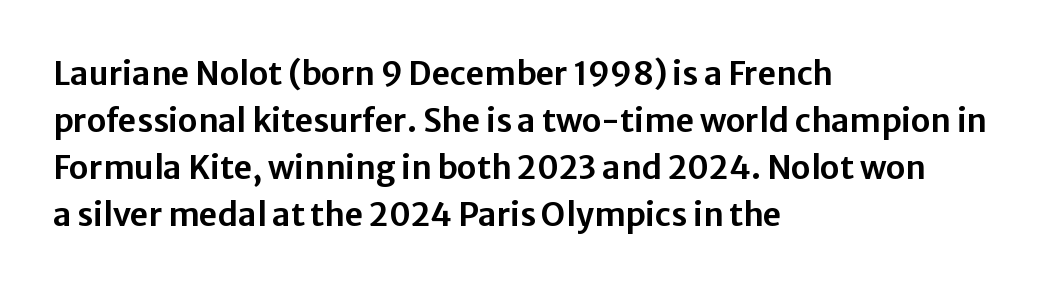
Each word holds together tightly as a unit, with standard inter-letter gaps. Nope, not italic — everything's standing straight. Lines of text with bare space underneath. A typesetter would call this leading conventional body-copy spacing. Stroke terminals: plain, sans-serif. Where is the straight margin? On the left.
